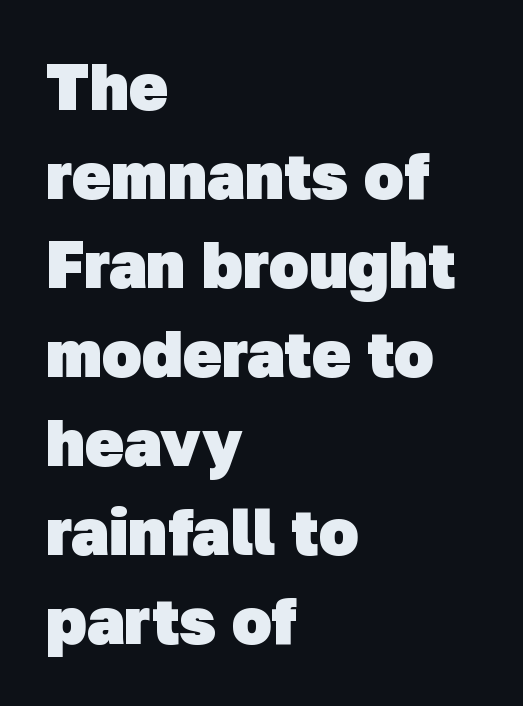
Q: Is the text bold? A: Yes.
Q: Is the typeface a serif or a sans-serif typeface? A: Sans-serif.
Q: Is the text underlined? A: No.
Q: How is the paragraph aligned? A: Left-aligned.
Q: Is the spacing between letters normal or unusually wide? A: Normal.
Q: Is the spacing between lines tight, normal or loose? A: Normal.
Q: Width (condensed, normal, or wide)? A: Normal.
Q: Stroke contrast? A: Low.
Q: x-height? A: Medium.
Q: Monospaced? A: No.
